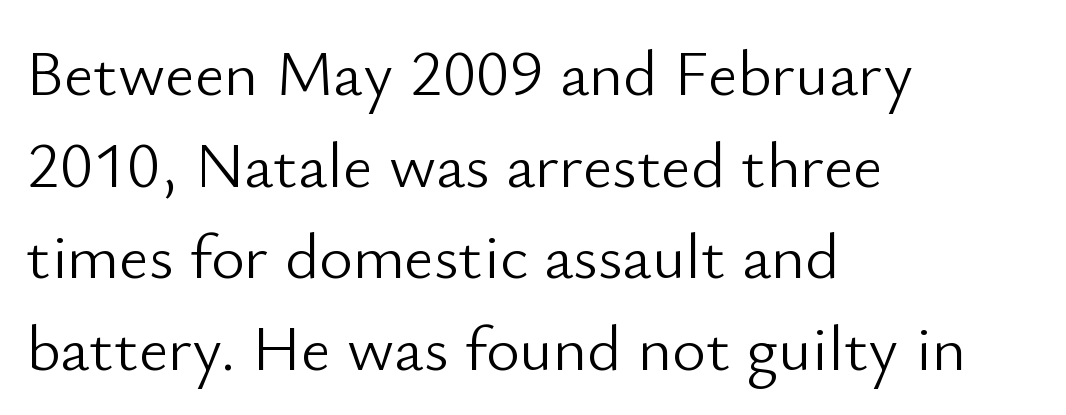
Q: Is the text bold? A: No.
Q: Is the text italic (slanted)? A: No, it is upright.
Q: Is the typeface a serif or a sans-serif typeface? A: Sans-serif.
Q: Is the text underlined? A: No.
Q: How is the paragraph aligned? A: Left-aligned.
Q: Is the spacing between letters normal or unusually wide? A: Normal.
Q: Is the spacing between lines tight, normal or loose? A: Normal.
Q: Width (condensed, normal, or wide)? A: Normal.
Q: Stroke contrast? A: Low.
Q: x-height? A: Small.
Q: Monospaced? A: No.
